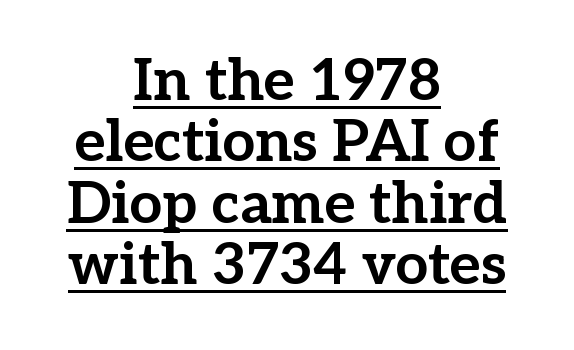
The image shows 58 px bold serif type, upright; set centered, tight line spacing (1.06x), normal letter spacing, underlined; low stroke contrast and a medium x-height.
